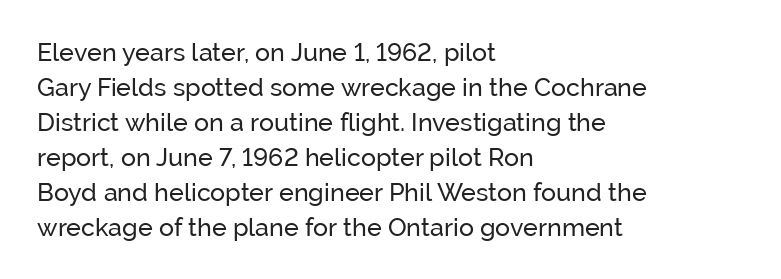
{"italic": "no", "bold": "no", "underline": "no", "align": "left", "line_spacing": "normal", "line_spacing_ratio": 1.4, "letter_spacing": "normal", "letter_spacing_em": 0.0, "glyph_px": 25}
